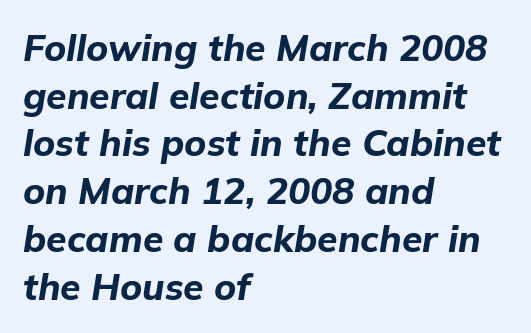
{"italic": "yes", "lean": "right", "slant_degrees": 9, "bold": "yes", "weight": "bold", "width": "normal", "stroke_contrast": "low", "x_height": "medium", "monospaced": "no", "underline": "no", "align": "left", "line_spacing": "normal", "line_spacing_ratio": 1.29, "letter_spacing": "normal", "letter_spacing_em": 0.0, "glyph_px": 37}
